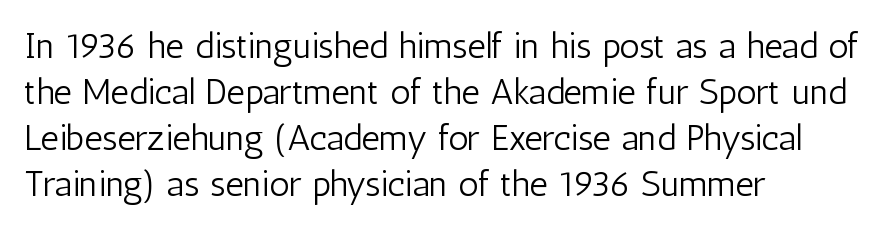
Q: Is the text bold? A: No.
Q: Is the text italic (slanted)? A: No, it is upright.
Q: Is the typeface a serif or a sans-serif typeface? A: Sans-serif.
Q: Is the text underlined? A: No.
Q: How is the paragraph aligned? A: Left-aligned.
Q: Is the spacing between letters normal or unusually wide? A: Normal.
Q: Is the spacing between lines tight, normal or loose? A: Normal.
Q: Width (condensed, normal, or wide)? A: Condensed.
Q: Stroke contrast? A: Low.
Q: x-height? A: Medium.
Q: Monospaced? A: No.
